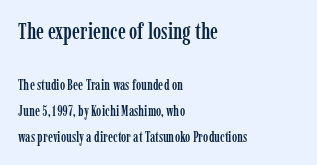
Horizontally, the lines are justified to the leading edge only. The upper block of text is set noticeably larger than the block beneath it. The specimen omits any rule beneath the text block's lines. Posture: vertical.
